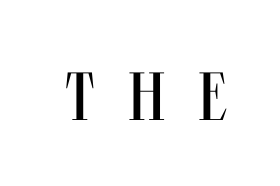
The weight would be labelled regular, book, light, or lighter still. Does the lettering tilt? It doesn't — this is upright. The glyphs in this specimen are sans serif. The tracking jumps out immediately: characters are airy and widely separated.
